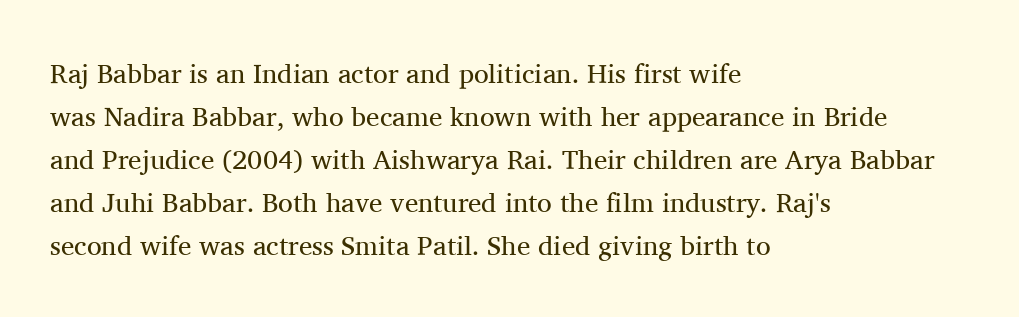
The image shows 27 px text type, upright; set left-aligned, normal line spacing (1.59x), normal letter spacing, not underlined.
